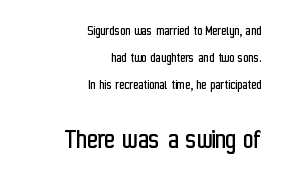
{"serif": "no", "italic": "no", "bold": "no", "weight": "regular", "width": "condensed", "stroke_contrast": "low", "x_height": "medium", "monospaced": "no", "underline": "no", "align": "right", "line_spacing": "loose", "line_spacing_ratio": 1.94, "letter_spacing": "normal", "letter_spacing_em": 0.0, "larger_block": "second", "size_ratio": 2.0, "glyph_px": 28}
